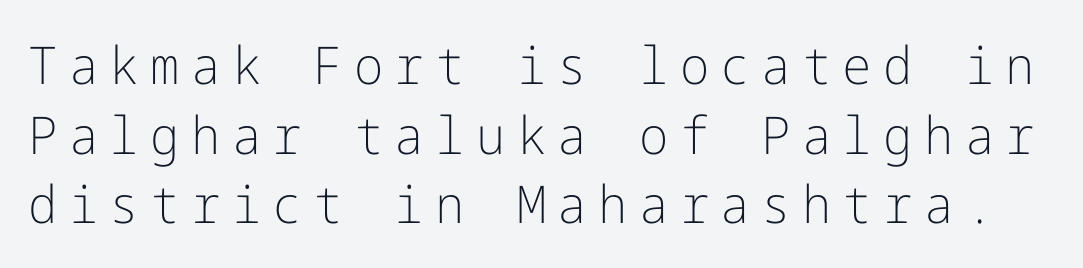
The image shows 52 px light sans-serif type, upright; set normal line spacing (1.34x), unusually wide letter spacing (+0.22 em), not underlined; low stroke contrast and a medium x-height.
